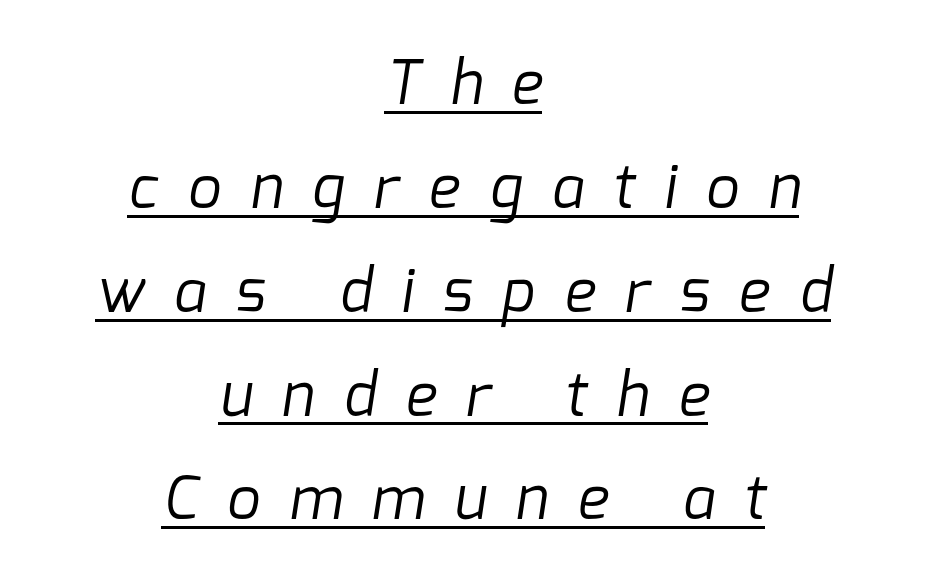
This rendering uses center alignment, leaving both contours irregular but symmetric. This reads as an unemphasized weight, regular at the heaviest. Here the glyphs are tracked loosely, breaking word shapes into spaced letters. Serif or sans? Sans — the stroke terminals are bare. A continuous stroke trails under the words, as in a hyperlink.
